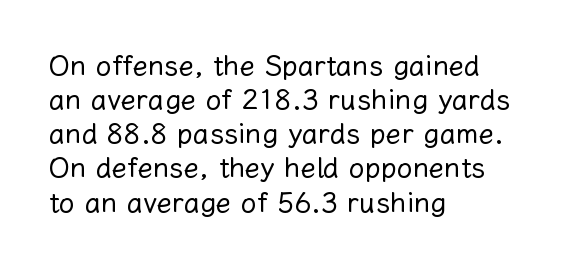
The image shows 28 px regular-weight type, upright; set left-aligned, line spacing 1.22x, normal letter spacing, not underlined; low stroke contrast and a medium x-height.
